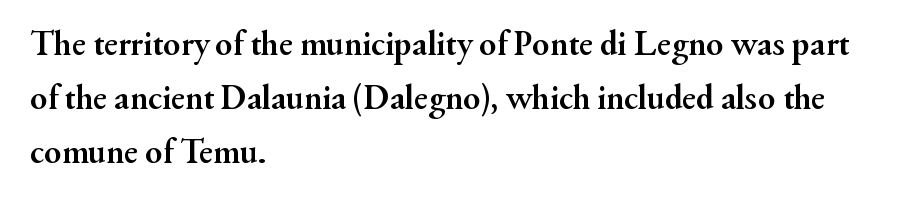
{"serif": "yes", "italic": "no", "bold": "yes", "weight": "semibold", "width": "normal", "stroke_contrast": "medium", "x_height": "small", "monospaced": "no", "underline": "no", "align": "left", "line_spacing": "normal", "line_spacing_ratio": 1.54, "letter_spacing": "normal", "letter_spacing_em": 0.0, "glyph_px": 35}
